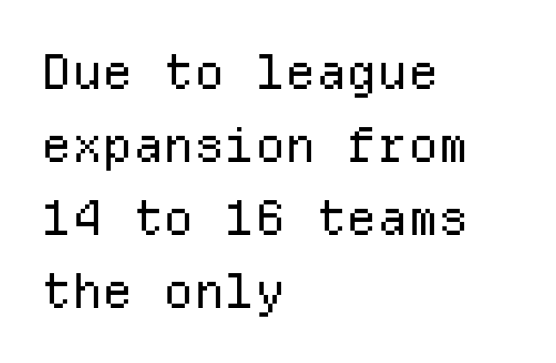
{"serif": "no", "italic": "no", "bold": "no", "weight": "regular", "width": "normal", "stroke_contrast": "low", "x_height": "medium", "monospaced": "yes", "underline": "no", "align": "left", "line_spacing": "normal", "line_spacing_ratio": 1.52, "letter_spacing": "normal", "letter_spacing_em": 0.0, "glyph_px": 48}
